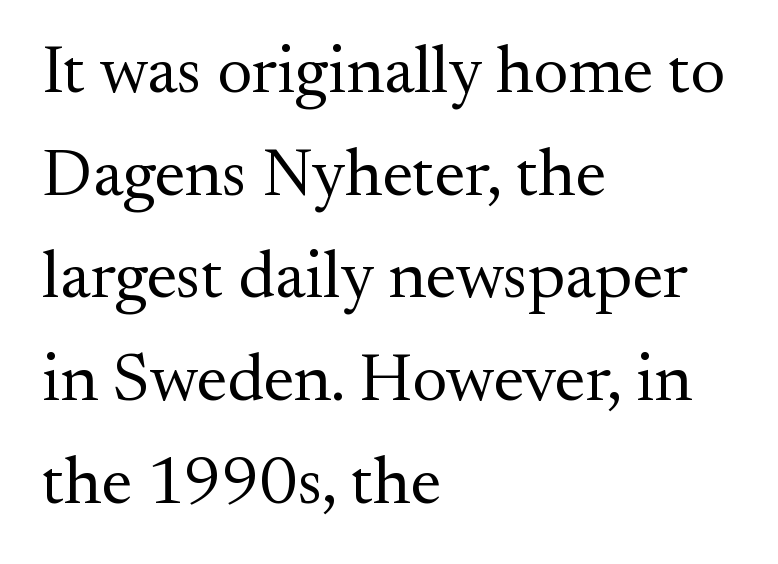
The image shows 68 px regular-weight serif type, upright; set left-aligned, normal line spacing (1.51x), normal letter spacing, not underlined; medium stroke contrast and a small x-height.
